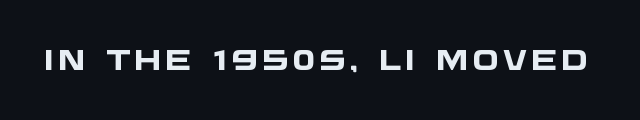
Q: Is the text bold? A: Yes.
Q: Is the typeface a serif or a sans-serif typeface? A: Sans-serif.
Q: Is the text underlined? A: No.
Q: Width (condensed, normal, or wide)? A: Wide.
Q: Stroke contrast? A: Low.
Q: x-height? A: Large.
Q: Monospaced? A: No.
